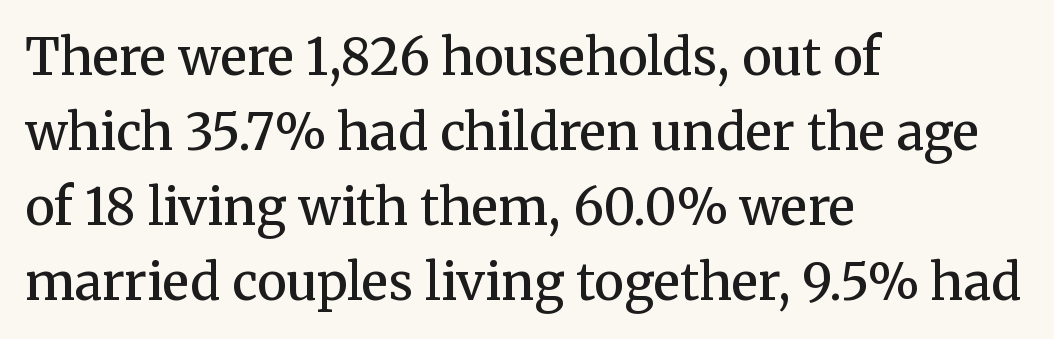
The lettering stays uniformly vertical, giving the passage a roman look. The rendering uses natural spacing where letterforms have individual widths. Observe the ordinary spacing: letters are neighbours, not strangers. How would I describe the line gaps? Plain and ordinary.
